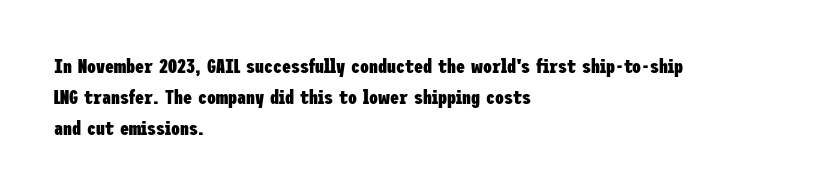
The image shows 20 px bold type, upright; set left-aligned, normal line spacing (1.56x), normal letter spacing, not underlined.
